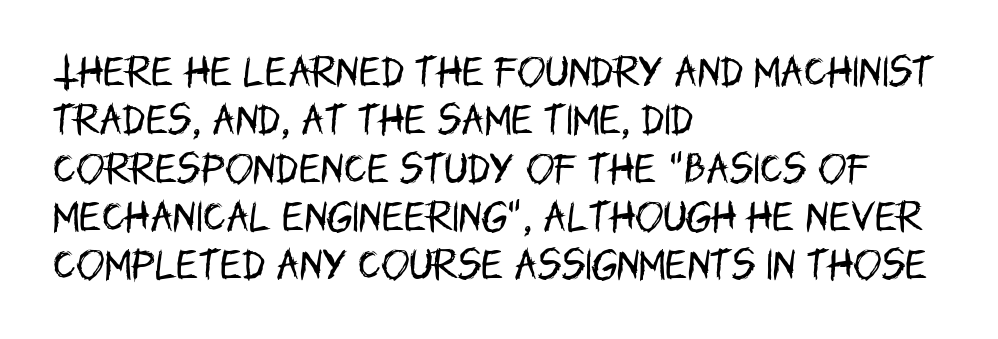
{"serif": "no", "italic": "no", "bold": "no", "weight": "regular", "width": "condensed", "stroke_contrast": "low", "x_height": "large", "monospaced": "no", "underline": "no", "align": "left", "line_spacing": "normal", "line_spacing_ratio": 1.42, "letter_spacing": "normal", "letter_spacing_em": 0.0, "glyph_px": 34}
